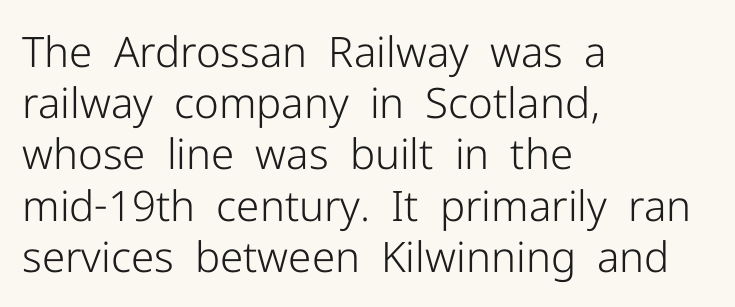
{"serif": "no", "italic": "no", "bold": "no", "weight": "light", "width": "normal", "stroke_contrast": "low", "x_height": "medium", "monospaced": "no", "underline": "no", "align": "left", "line_spacing_ratio": 1.22, "letter_spacing": "normal", "letter_spacing_em": 0.0, "glyph_px": 42}
